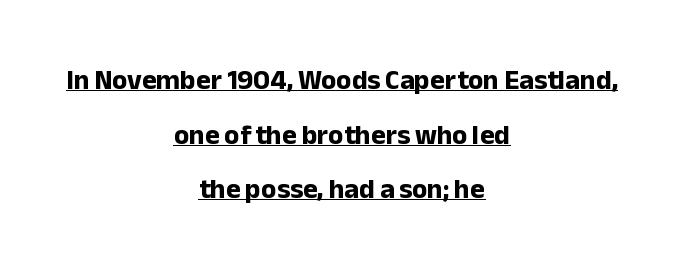
{"serif": "no", "italic": "no", "bold": "yes", "weight": "bold", "width": "normal", "stroke_contrast": "low", "x_height": "medium", "monospaced": "no", "underline": "yes", "align": "center", "line_spacing": "loose", "line_spacing_ratio": 1.95, "letter_spacing": "normal", "letter_spacing_em": 0.0, "glyph_px": 28}
